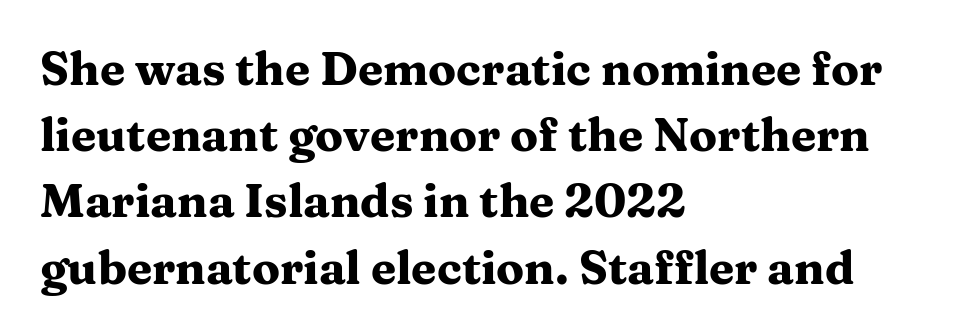
{"serif": "yes", "italic": "no", "bold": "yes", "weight": "heavy", "width": "wide", "stroke_contrast": "medium", "x_height": "medium", "monospaced": "no", "underline": "no", "align": "left", "line_spacing": "normal", "line_spacing_ratio": 1.44, "letter_spacing": "normal", "letter_spacing_em": 0.0, "glyph_px": 46}
